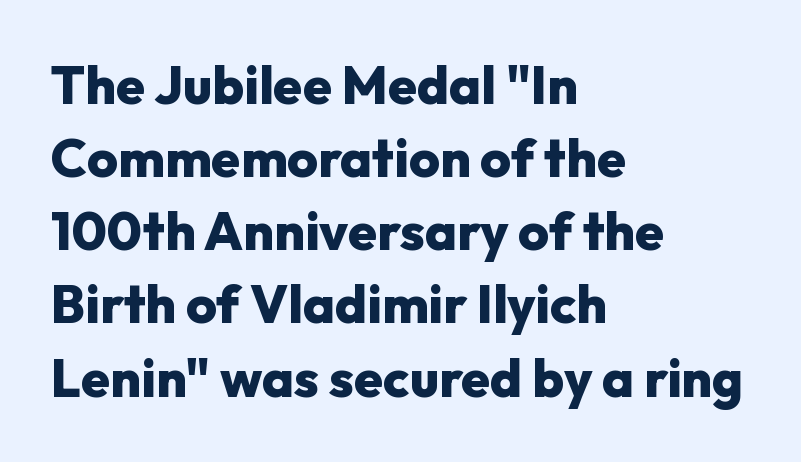
Q: Is the text bold? A: Yes.
Q: Is the text italic (slanted)? A: No, it is upright.
Q: Is the typeface a serif or a sans-serif typeface? A: Sans-serif.
Q: Is the text underlined? A: No.
Q: How is the paragraph aligned? A: Left-aligned.
Q: Is the spacing between letters normal or unusually wide? A: Normal.
Q: Is the spacing between lines tight, normal or loose? A: Normal.
Q: Width (condensed, normal, or wide)? A: Normal.
Q: Stroke contrast? A: Low.
Q: x-height? A: Medium.
Q: Monospaced? A: No.
